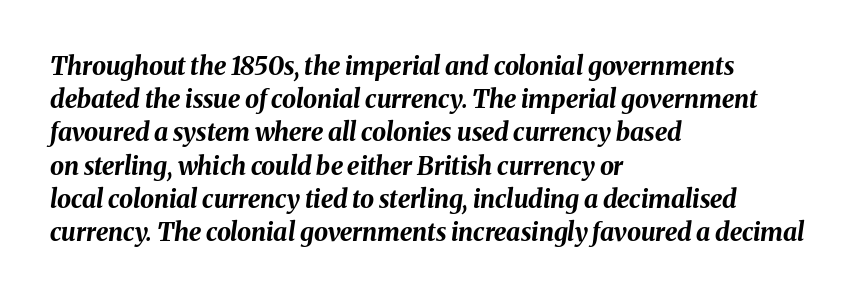
The image shows 25 px bold type, italic (leaning right); set left-aligned, normal line spacing (1.33x), normal letter spacing, not underlined.
